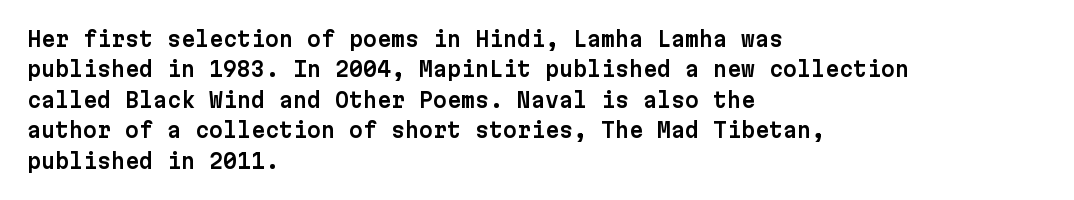
Q: Is the text italic (slanted)? A: No, it is upright.
Q: Is the text underlined? A: No.
Q: How is the paragraph aligned? A: Left-aligned.
Q: Is the spacing between letters normal or unusually wide? A: Normal.
Q: Is the spacing between lines tight, normal or loose? A: Normal.
